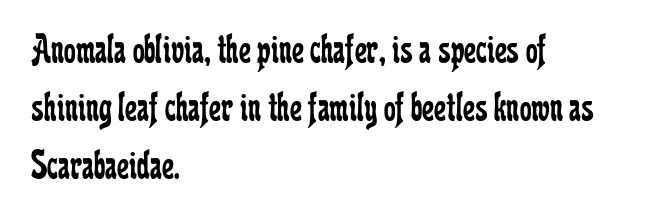
The designer left line spacing at the default. The strokes are not fattened; the text isn't bold. The passage shown is typed in a proportional face where columns would drift. Small tapered or slab feet sit at the stroke ends, so this counts as serif. Horizontal alignment here is leftward, the default for most running prose.
